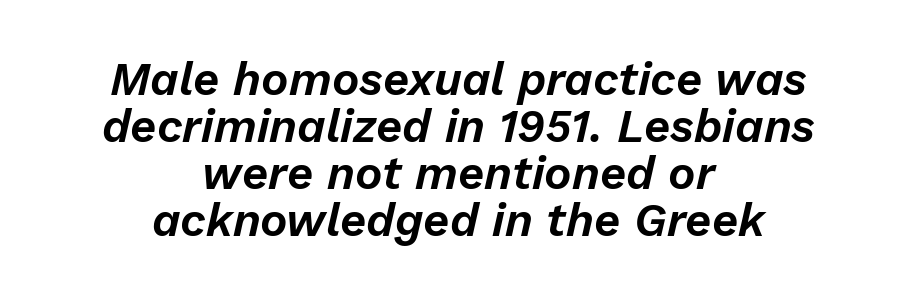
{"italic": "yes", "lean": "right", "slant_degrees": 13, "width": "normal", "stroke_contrast": "low", "x_height": "medium", "monospaced": "no", "underline": "no", "align": "center", "line_spacing": "tight", "line_spacing_ratio": 1.02, "letter_spacing": "normal", "letter_spacing_em": 0.0, "glyph_px": 46}
